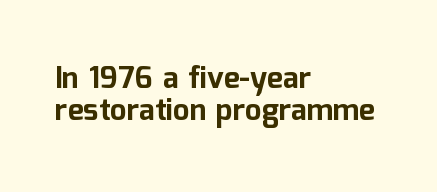
The image shows 30 px bold sans-serif type, upright; set left-aligned, tight line spacing (1.07x), normal letter spacing, not underlined; low stroke contrast and a medium x-height.
